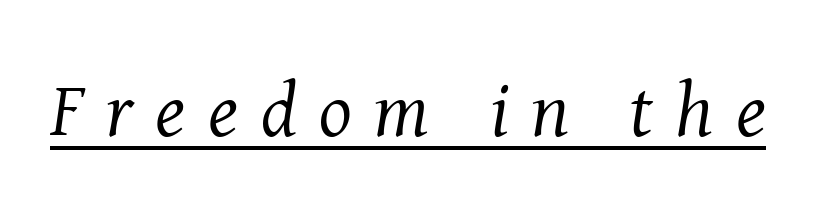
The image shows 77 px regular-weight serif type, italic (leaning right); set unusually wide letter spacing (+0.29 em), underlined; medium stroke contrast and a medium x-height.
